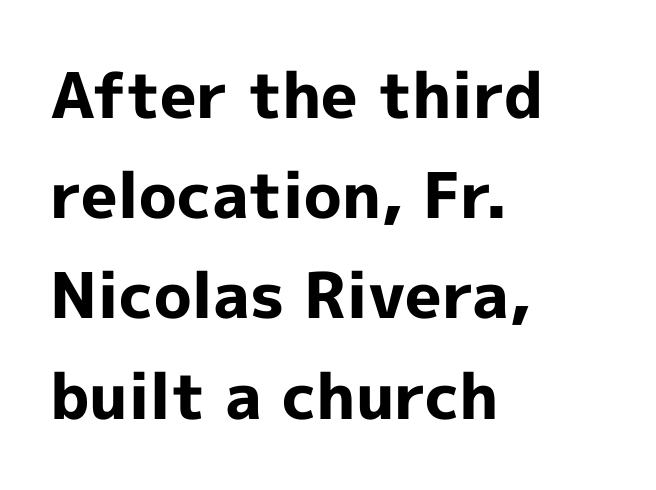
The image shows 63 px bold sans-serif type, upright; set left-aligned, normal line spacing (1.59x), normal letter spacing, not underlined; a medium x-height.
